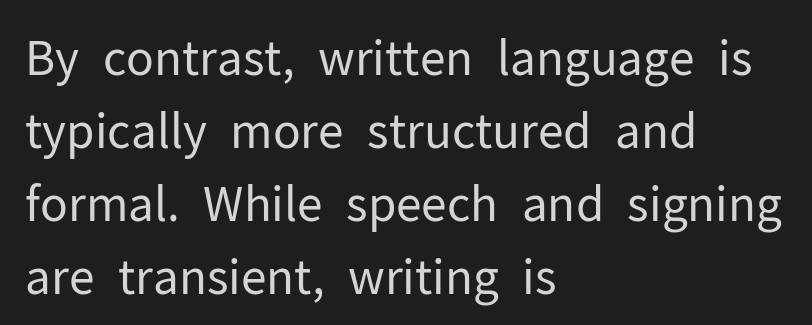
The image shows 47 px regular-weight sans-serif type, upright; set left-aligned, normal line spacing (1.55x), normal letter spacing, not underlined; low stroke contrast and a medium x-height.
